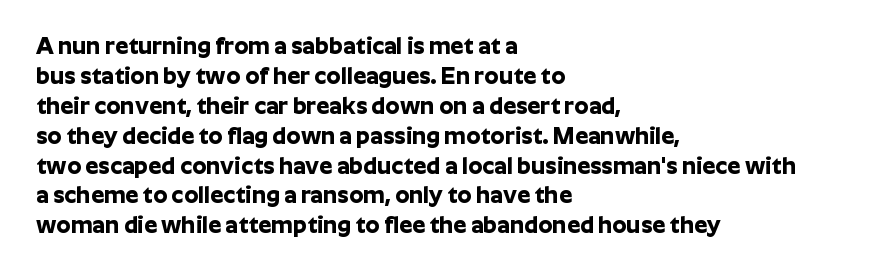
Q: Is the text bold? A: Yes.
Q: Is the text italic (slanted)? A: No, it is upright.
Q: Is the text underlined? A: No.
Q: How is the paragraph aligned? A: Left-aligned.
Q: Is the spacing between letters normal or unusually wide? A: Normal.
Q: Is the spacing between lines tight, normal or loose? A: Normal.
